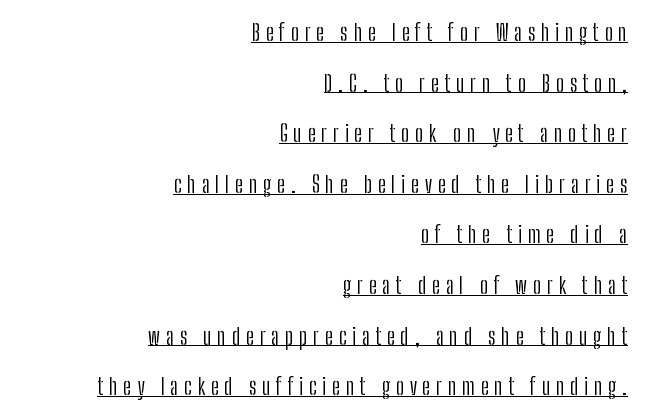
Every stem runs plumb, perpendicular to the baseline. The lines are spread far apart with generous leading. The compositor pushed each line to the right boundary. Honestly, the letter spacing is so wide it's the main thing you notice. The words here are underlined.
